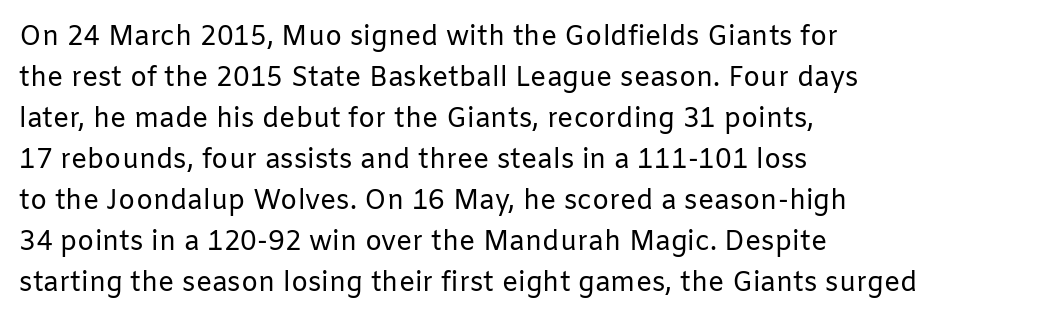
The image shows 27 px text type, upright; set left-aligned, normal line spacing (1.52x), normal letter spacing, not underlined.
